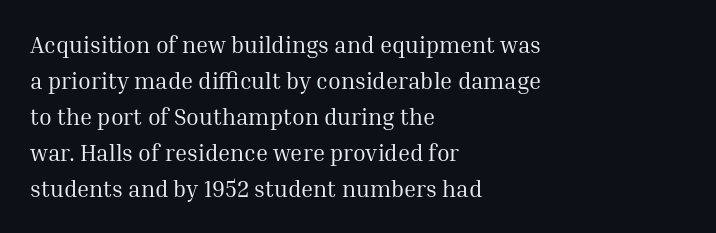
The image shows 23 px text type, upright; set left-aligned, normal line spacing (1.56x), normal letter spacing, not underlined.
